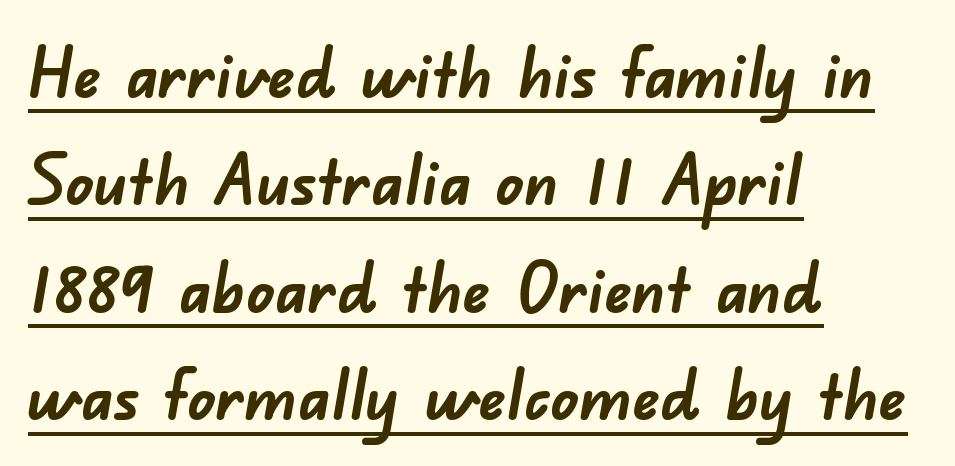
The passage shown is emphatically bold. Character widths vary here, with narrow letters taking less room than wide ones. Students, observe the line beneath the letters — that is underlining. Each letter's strokes conclude bluntly, with no projecting serifs.
